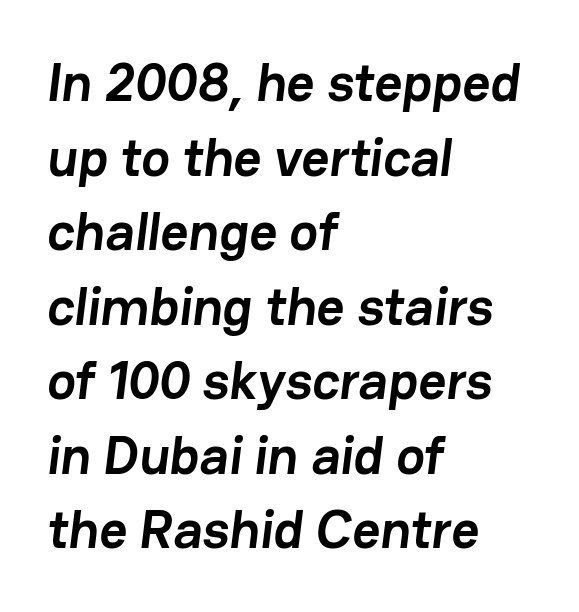
{"serif": "no", "bold": "yes", "weight": "semibold", "width": "normal", "stroke_contrast": "low", "x_height": "medium", "monospaced": "no", "underline": "no", "align": "left", "line_spacing": "normal", "line_spacing_ratio": 1.38, "letter_spacing": "normal", "letter_spacing_em": 0.0, "glyph_px": 54}
